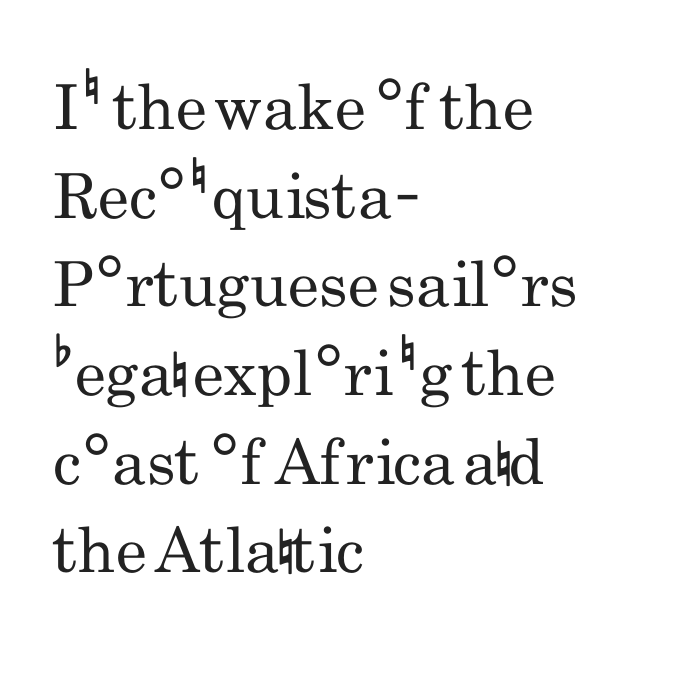
These lines were composed using upright roman letters. In terms of letterspacing, this is plain default setting. Teacher's note: observe the even left margin — that is flush-left alignment. Stem width sits at or under what a default text font uses. Bare-footed words on every line. The passage shown is typed in a proportional face where columns would drift.
